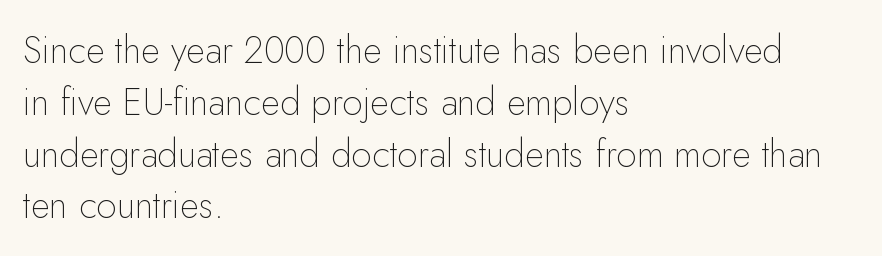
{"serif": "no", "italic": "no", "bold": "no", "weight": "thin", "width": "normal", "stroke_contrast": "low", "x_height": "small", "monospaced": "no", "underline": "no", "align": "left", "line_spacing": "normal", "line_spacing_ratio": 1.4, "letter_spacing": "normal", "letter_spacing_em": 0.0, "glyph_px": 37}
